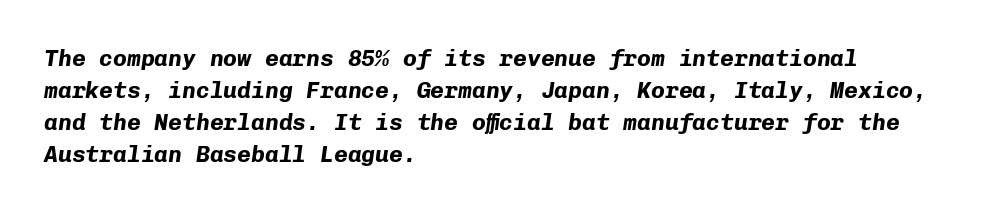
{"italic": "yes", "lean": "right", "slant_degrees": 8, "bold": "yes", "underline": "no", "align": "left", "line_spacing": "normal", "line_spacing_ratio": 1.39, "letter_spacing": "normal", "letter_spacing_em": 0.0, "glyph_px": 23}
